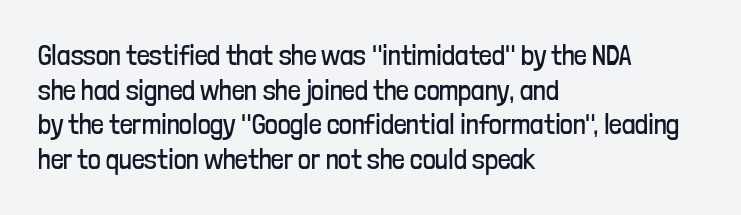
Q: Is the text bold? A: No.
Q: Is the text italic (slanted)? A: No, it is upright.
Q: Is the typeface a serif or a sans-serif typeface? A: Sans-serif.
Q: Is the text underlined? A: No.
Q: How is the paragraph aligned? A: Left-aligned.
Q: Is the spacing between letters normal or unusually wide? A: Normal.
Q: Width (condensed, normal, or wide)? A: Condensed.
Q: Stroke contrast? A: Low.
Q: x-height? A: Medium.
Q: Monospaced? A: No.
